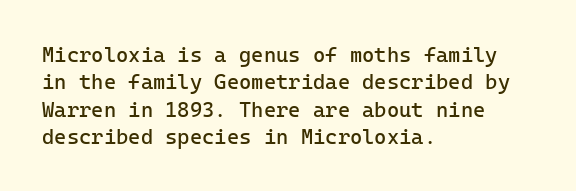
{"italic": "no", "bold": "no", "underline": "no", "align": "left", "line_spacing": "normal", "line_spacing_ratio": 1.3, "letter_spacing": "normal", "letter_spacing_em": 0.0, "glyph_px": 21}
